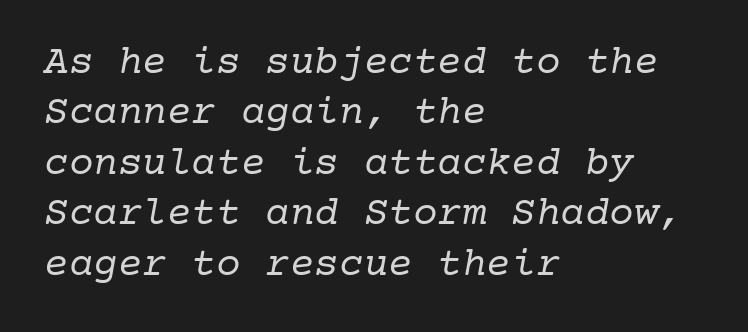
{"serif": "yes", "bold": "no", "weight": "regular", "width": "normal", "stroke_contrast": "low", "x_height": "medium", "monospaced": "yes", "underline": "no", "align": "left", "line_spacing_ratio": 1.23, "letter_spacing": "normal", "letter_spacing_em": 0.0, "glyph_px": 41}
